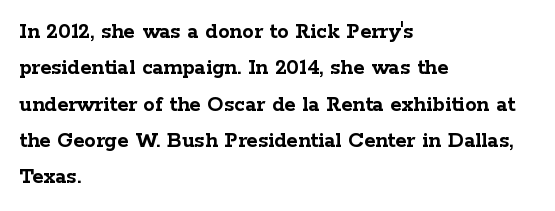
The image shows 23 px bold type, upright; set left-aligned, normal line spacing (1.58x), normal letter spacing, not underlined.
